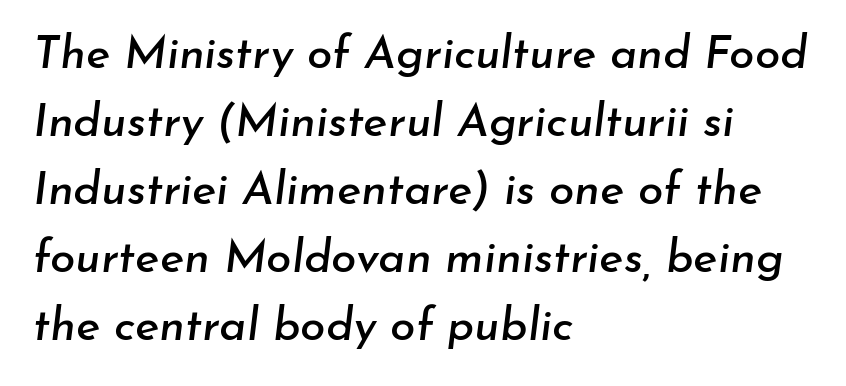
Q: Is the text italic (slanted)? A: Yes, it leans right by about 7 degrees.
Q: Is the text underlined? A: No.
Q: How is the paragraph aligned? A: Left-aligned.
Q: Is the spacing between letters normal or unusually wide? A: Normal.
Q: Is the spacing between lines tight, normal or loose? A: Normal.
Q: Width (condensed, normal, or wide)? A: Normal.
Q: Stroke contrast? A: Low.
Q: x-height? A: Small.
Q: Monospaced? A: No.
